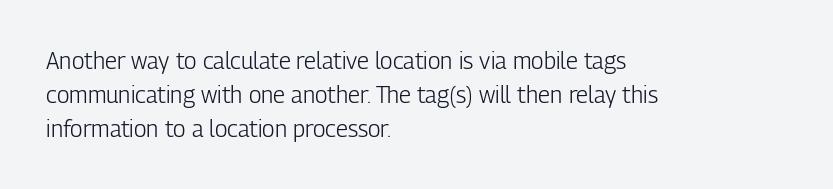
Q: Is the text bold? A: No.
Q: Is the text italic (slanted)? A: No, it is upright.
Q: Is the text underlined? A: No.
Q: How is the paragraph aligned? A: Left-aligned.
Q: Is the spacing between letters normal or unusually wide? A: Normal.
Q: Is the spacing between lines tight, normal or loose? A: Normal.
